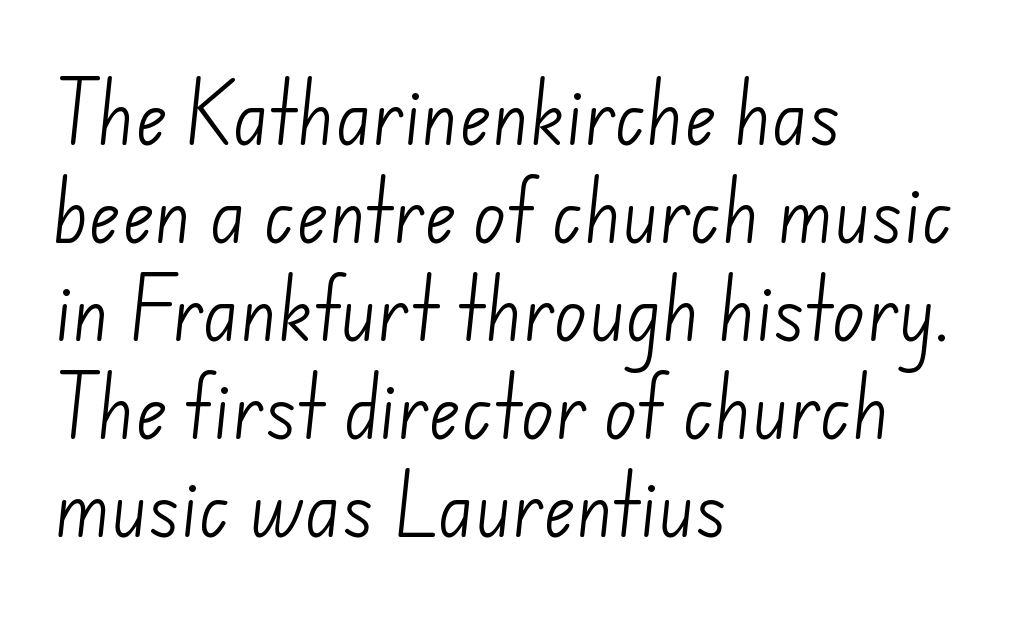
{"serif": "no", "bold": "no", "weight": "light", "width": "normal", "stroke_contrast": "low", "x_height": "small", "monospaced": "no", "underline": "no", "align": "left", "line_spacing": "normal", "line_spacing_ratio": 1.42, "letter_spacing": "normal", "letter_spacing_em": 0.0, "glyph_px": 69}
